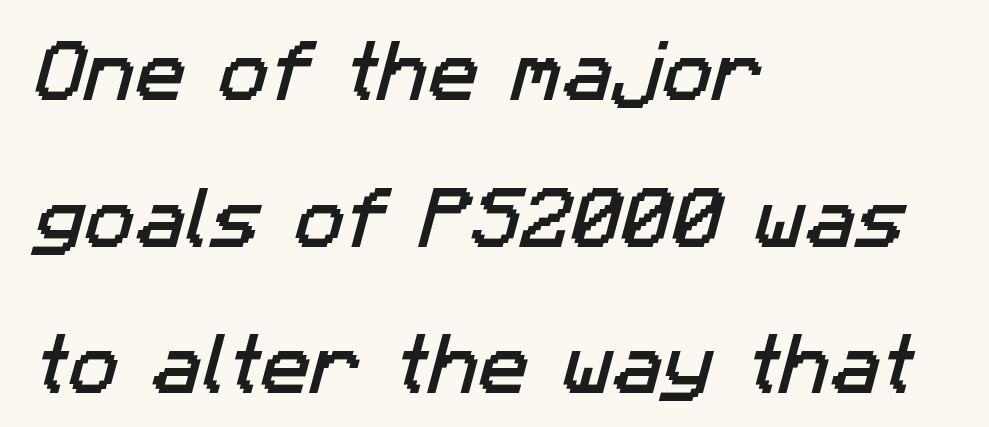
Q: Is the typeface a serif or a sans-serif typeface? A: Sans-serif.
Q: Is the text underlined? A: No.
Q: How is the paragraph aligned? A: Left-aligned.
Q: Is the spacing between letters normal or unusually wide? A: Normal.
Q: Is the spacing between lines tight, normal or loose? A: Loose.
Q: Width (condensed, normal, or wide)? A: Normal.
Q: Stroke contrast? A: Low.
Q: x-height? A: Medium.
Q: Monospaced? A: No.
